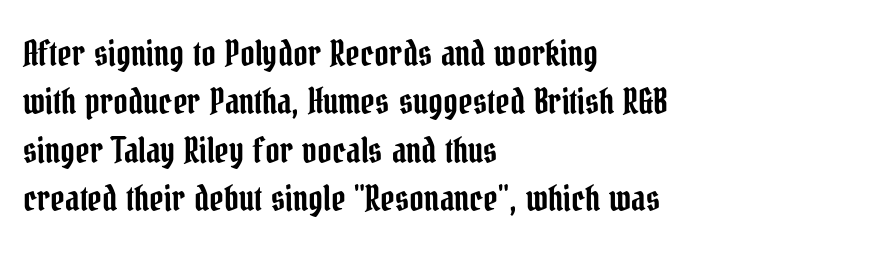
Summary of vertical rhythm: regular, with standard interline spacing. The gaps between neighbouring characters are ordinary and unremarkable. The typography opts for an upright posture over an oblique one. Underlining? Definitely not there.
